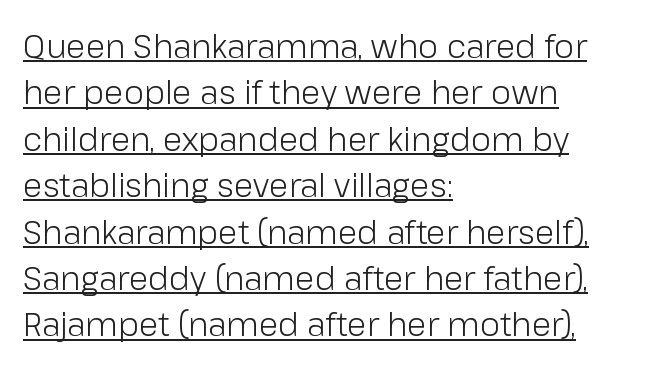
The image shows 32 px light sans-serif type, upright; set left-aligned, normal line spacing (1.45x), normal letter spacing, underlined; low stroke contrast and a medium x-height.
